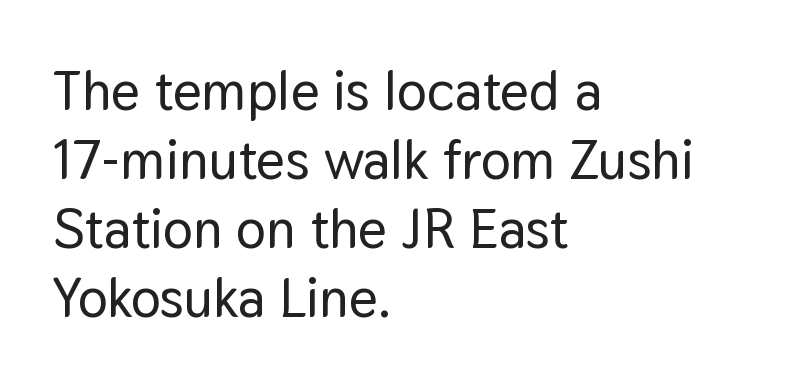
{"serif": "no", "italic": "no", "width": "normal", "stroke_contrast": "low", "x_height": "medium", "monospaced": "no", "underline": "no", "align": "left", "line_spacing_ratio": 1.23, "letter_spacing": "normal", "letter_spacing_em": 0.0, "glyph_px": 56}
